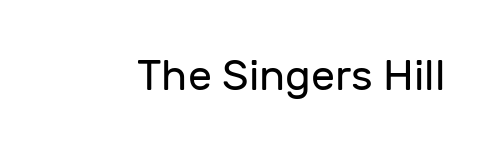
{"serif": "no", "italic": "no", "bold": "no", "weight": "regular", "width": "normal", "stroke_contrast": "low", "x_height": "medium", "monospaced": "no", "underline": "no", "letter_spacing": "normal", "letter_spacing_em": 0.0, "glyph_px": 43}
